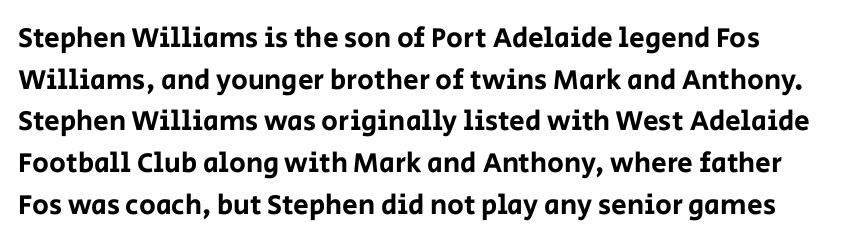
Q: Is the text italic (slanted)? A: No, it is upright.
Q: Is the typeface a serif or a sans-serif typeface? A: Sans-serif.
Q: Is the text underlined? A: No.
Q: Is the spacing between letters normal or unusually wide? A: Normal.
Q: Is the spacing between lines tight, normal or loose? A: Normal.
Q: Width (condensed, normal, or wide)? A: Normal.
Q: Stroke contrast? A: Low.
Q: x-height? A: Large.
Q: Monospaced? A: No.
